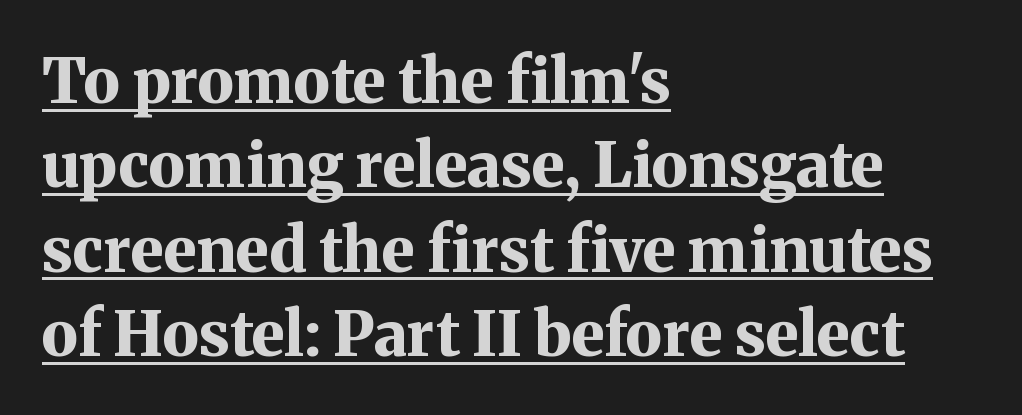
Looks like someone drew a line under every word here. What kind of face is this? One with serifs. Do the characters align in a grid? No, the font is proportional. In terms of leading, this rendering sits right in the middle. The rendering keeps characters at their native spacing.
